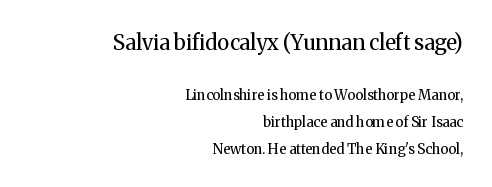
{"italic": "no", "bold": "no", "underline": "no", "align": "right", "line_spacing": "loose", "line_spacing_ratio": 1.92, "letter_spacing": "normal", "letter_spacing_em": 0.0, "larger_block": "first", "size_ratio": 1.5, "glyph_px": 21}
